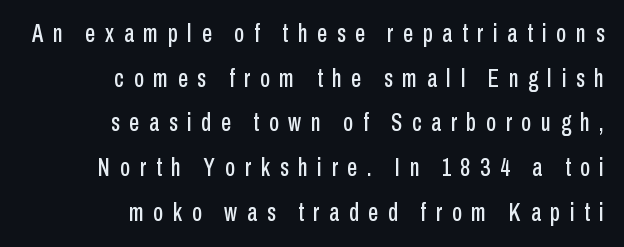
The image shows 25 px text type, upright; set right-aligned, line spacing 1.79x, unusually wide letter spacing (+0.39 em), not underlined.
